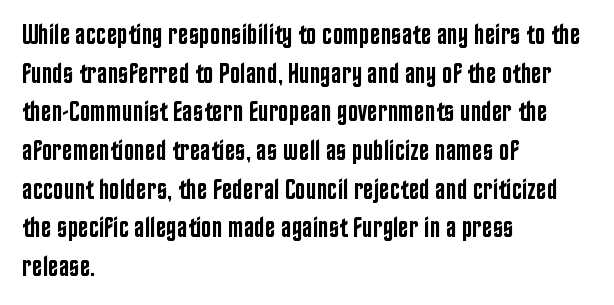
Here the designer chose a conventional face with non-uniform glyph widths. These lines are composed in type without serifs. Bold? Not quite — semibold, heavier than regular but stopping short. The gaps between neighbouring characters are ordinary and unremarkable. Anything drawn beneath the words? Only blank space.
